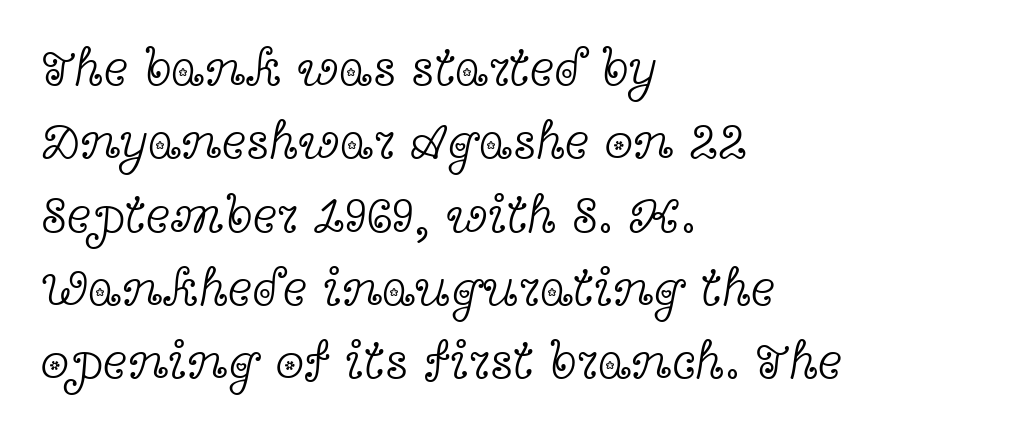
Tracking here is standard; glyphs follow each other at the usual distance. Bare-footed words on every line. Nope, not italic — everything's standing straight. Here the designer chose a conventional face with non-uniform glyph widths.
